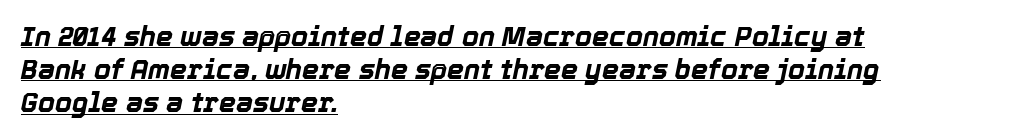
The letters are bold, with thick, heavy strokes. Is the type slanted? Yes — the strokes lean at a clear angle. These lines are set flush left with a ragged right edge. A rule runs beneath these lines of type.
